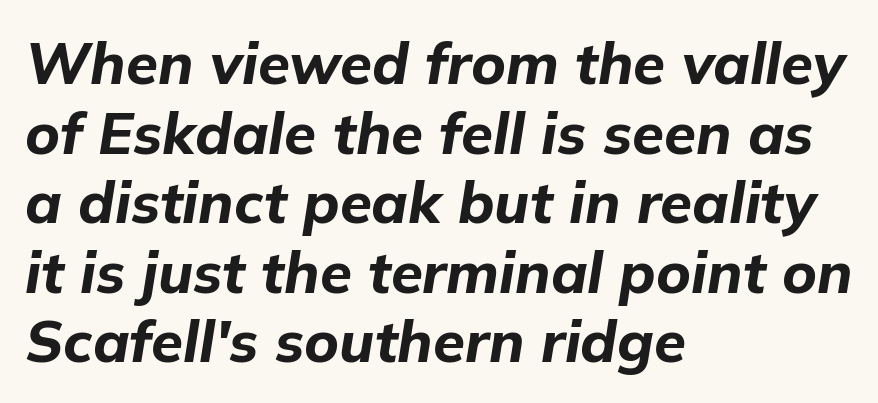
{"italic": "yes", "lean": "right", "slant_degrees": 9, "bold": "yes", "weight": "bold", "width": "normal", "stroke_contrast": "low", "x_height": "medium", "monospaced": "no", "underline": "no", "align": "left", "line_spacing_ratio": 1.2, "letter_spacing": "normal", "letter_spacing_em": 0.0, "glyph_px": 58}
